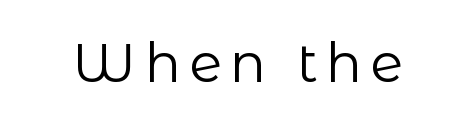
{"serif": "no", "italic": "no", "bold": "no", "weight": "regular", "width": "normal", "stroke_contrast": "low", "x_height": "medium", "monospaced": "no", "underline": "no", "glyph_px": 54}
